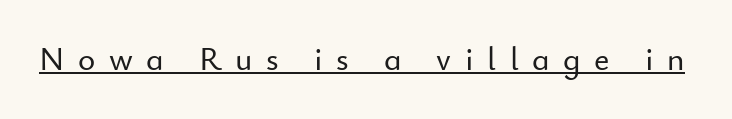
Is there any slant? The stems are plumb. Proportional: the letters do not fall into vertical columns. Underline: present. Inter-character spacing is expanded well beyond the font's built-in metrics.
